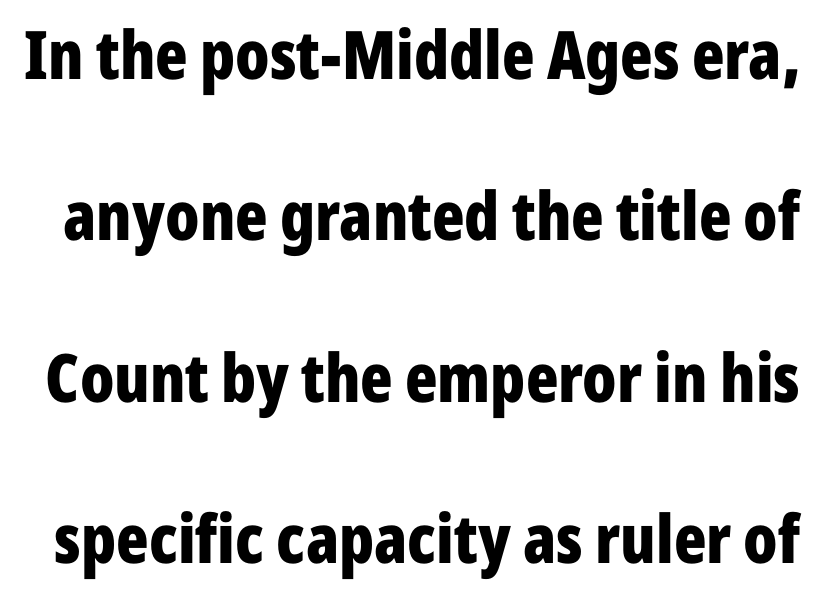
{"serif": "no", "italic": "no", "bold": "yes", "weight": "bold", "width": "condensed", "stroke_contrast": "low", "x_height": "medium", "monospaced": "no", "underline": "no", "line_spacing": "loose", "line_spacing_ratio": 2.41, "letter_spacing": "normal", "letter_spacing_em": 0.0, "glyph_px": 67}
